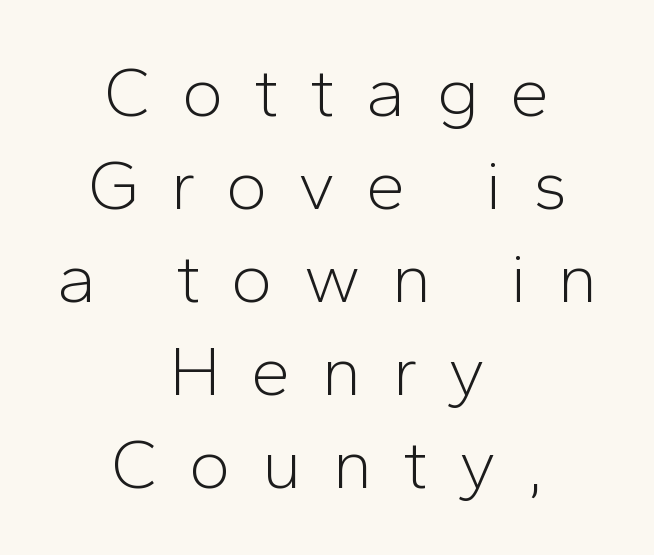
The image shows 71 px light sans-serif type, upright; set centered, normal line spacing (1.31x), unusually wide letter spacing (+0.43 em), not underlined; low stroke contrast and a medium x-height.
